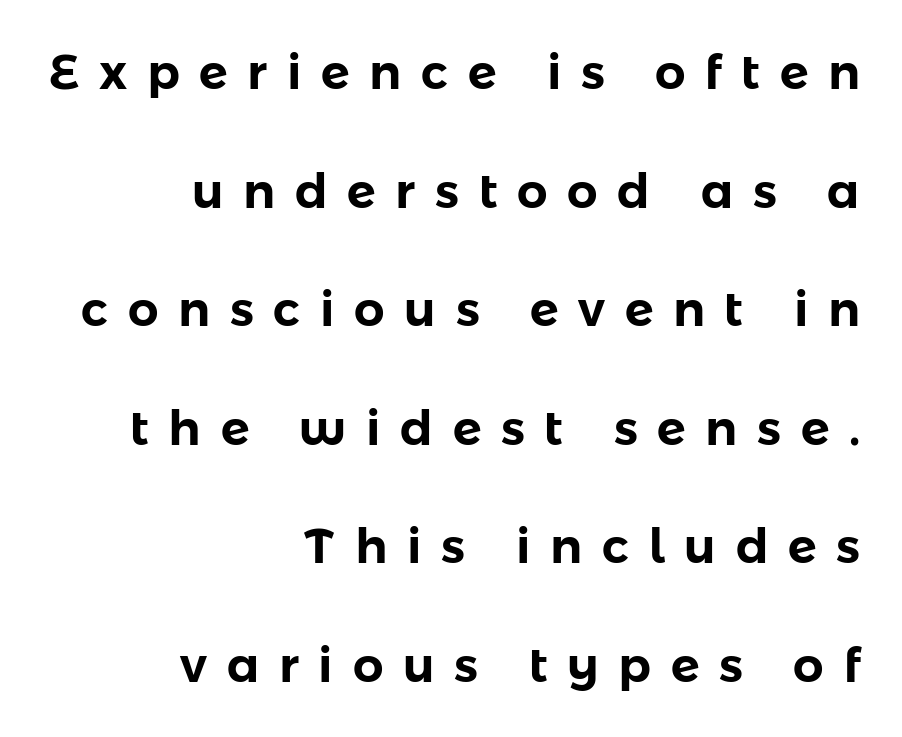
Q: Is the text italic (slanted)? A: No, it is upright.
Q: Is the typeface a serif or a sans-serif typeface? A: Sans-serif.
Q: Is the text underlined? A: No.
Q: How is the paragraph aligned? A: Right-aligned.
Q: Is the spacing between letters normal or unusually wide? A: Unusually wide.
Q: Is the spacing between lines tight, normal or loose? A: Loose.
Q: Width (condensed, normal, or wide)? A: Normal.
Q: Stroke contrast? A: Low.
Q: x-height? A: Medium.
Q: Monospaced? A: No.
